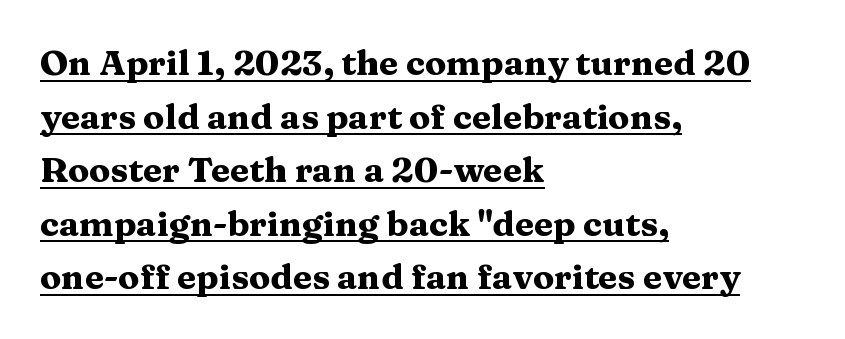
The image shows 35 px heavy, wide serif type, upright; set left-aligned, normal line spacing (1.53x), normal letter spacing, underlined; medium stroke contrast and a medium x-height.
